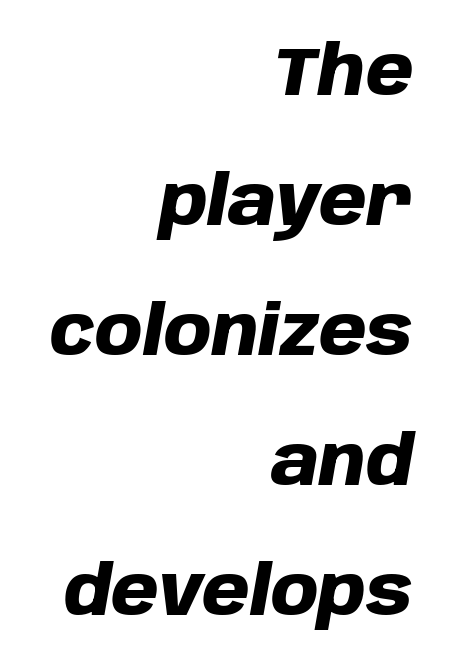
Q: Is the text bold? A: Yes.
Q: Is the text italic (slanted)? A: Yes, it leans right by about 10 degrees.
Q: Is the text underlined? A: No.
Q: How is the paragraph aligned? A: Right-aligned.
Q: Is the spacing between letters normal or unusually wide? A: Normal.
Q: Is the spacing between lines tight, normal or loose? A: Loose.
Q: Width (condensed, normal, or wide)? A: Normal.
Q: Stroke contrast? A: Low.
Q: x-height? A: Large.
Q: Monospaced? A: No.
